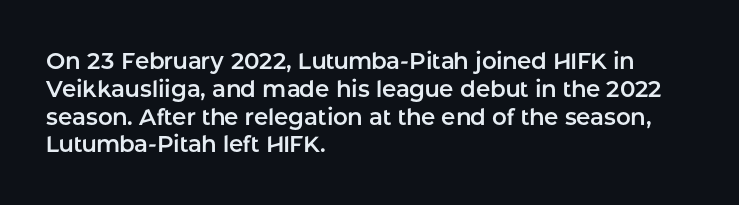
Q: Is the text italic (slanted)? A: No, it is upright.
Q: Is the text underlined? A: No.
Q: How is the paragraph aligned? A: Left-aligned.
Q: Is the spacing between letters normal or unusually wide? A: Normal.
